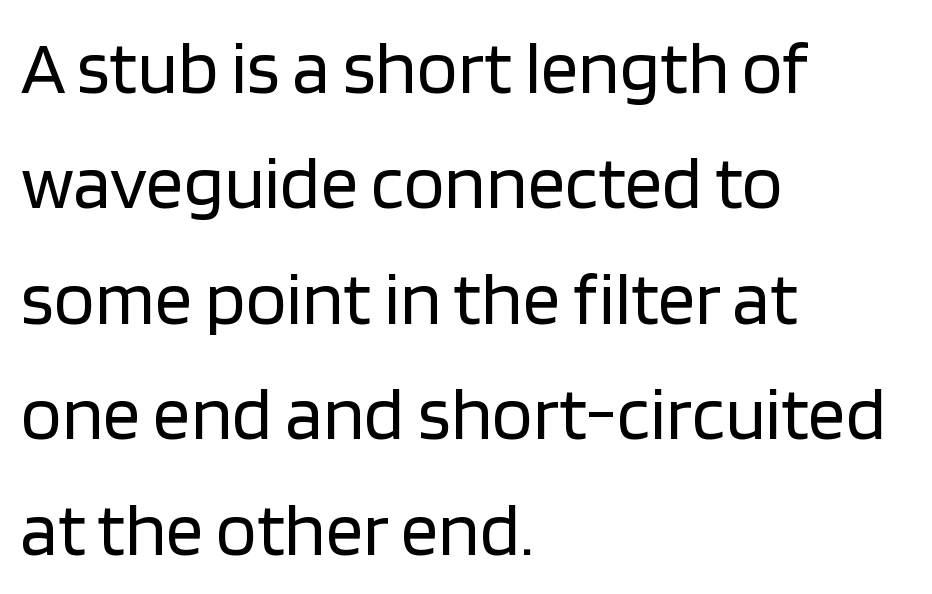
The image shows 75 px regular-weight sans-serif type, upright; set left-aligned, normal line spacing (1.54x), normal letter spacing, not underlined; low stroke contrast and a large x-height.
